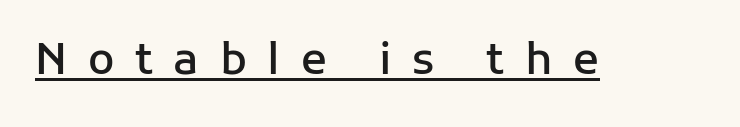
Q: Is the text bold? A: Semi-bold.
Q: Is the text italic (slanted)? A: No, it is upright.
Q: Is the typeface a serif or a sans-serif typeface? A: Sans-serif.
Q: Is the text underlined? A: Yes.
Q: Is the spacing between letters normal or unusually wide? A: Unusually wide.
Q: Width (condensed, normal, or wide)? A: Normal.
Q: Stroke contrast? A: Low.
Q: x-height? A: Medium.
Q: Monospaced? A: No.
